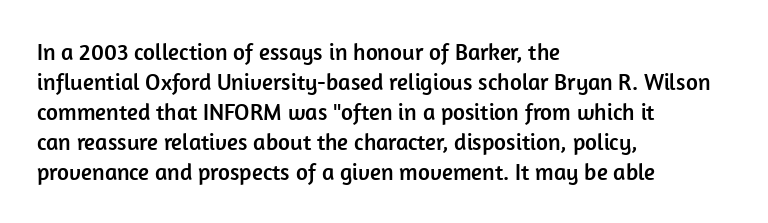
The rendering keeps characters at their native spacing. The string is rendered with underlining switched off. It's the straight-up-and-down kind of type. The paragraph has a hard left edge and a soft right edge. One glance says typical: line gaps are just what's usual.
